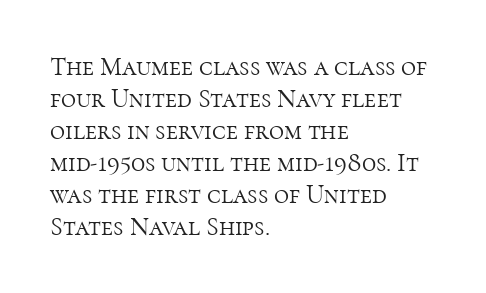
The passage shown is not underscored anywhere. Words appear dense and cohesive because spacing is normal. Alignment: flush left. Unlike italic type, these characters show no tilt at all.
